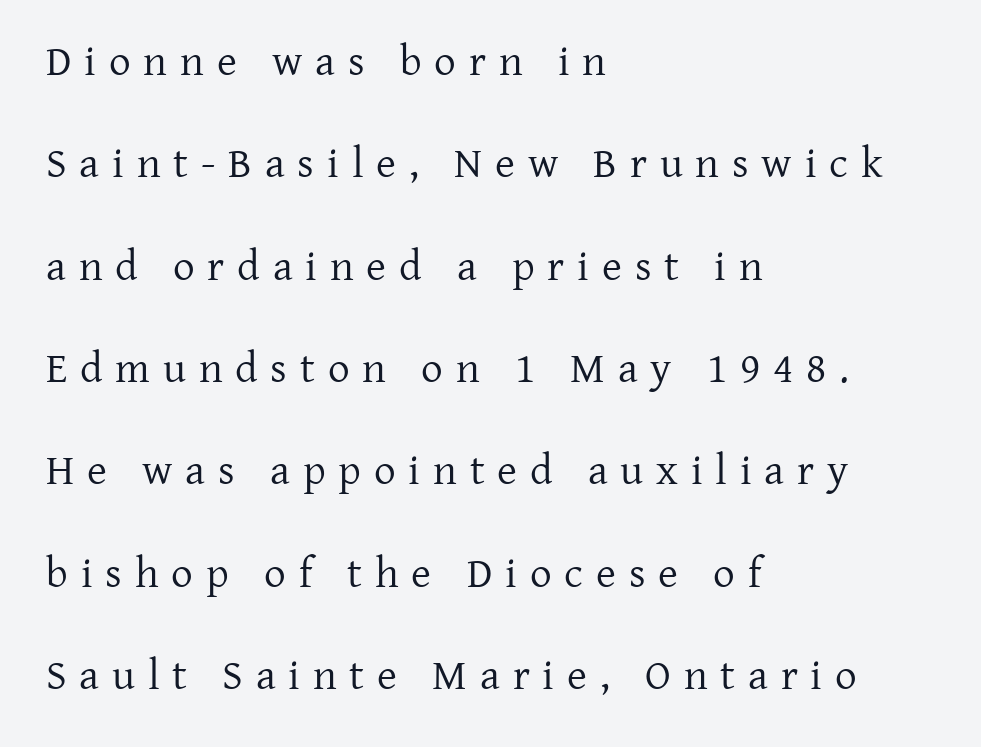
Q: Is the text bold? A: No.
Q: Is the text italic (slanted)? A: No, it is upright.
Q: Is the typeface a serif or a sans-serif typeface? A: Serif.
Q: Is the text underlined? A: No.
Q: How is the paragraph aligned? A: Left-aligned.
Q: Is the spacing between letters normal or unusually wide? A: Unusually wide.
Q: Is the spacing between lines tight, normal or loose? A: Loose.
Q: Width (condensed, normal, or wide)? A: Normal.
Q: Stroke contrast? A: Low.
Q: x-height? A: Medium.
Q: Monospaced? A: No.
